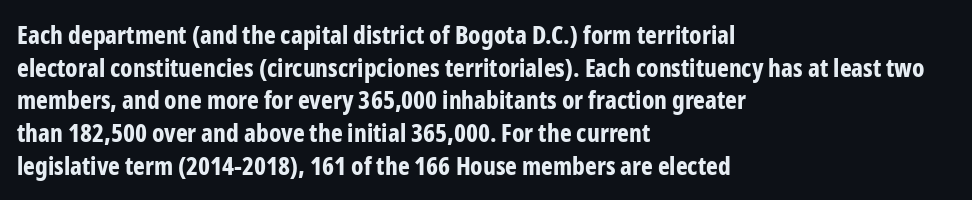
You could call the tracking neutral — neither tight nor loose. Ordinary non-slanted type is in use. Heavy, bold letterforms. Does the copy run flush right? No — it runs flush left. Regular leading.
